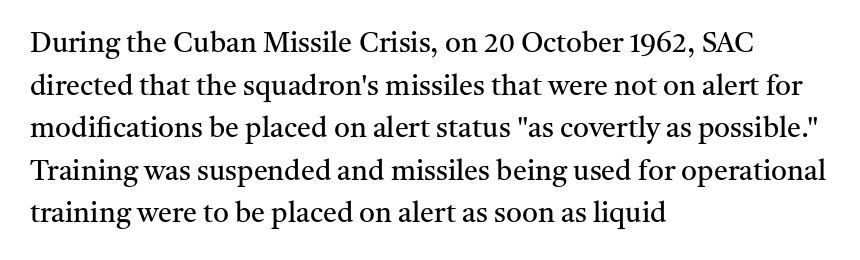
This rendering uses left alignment, leaving the right contour irregular. If you measured baseline to baseline, you'd find a middling distance. Is there any slant? The stems are plumb. Is this a fixed-width face? No — the glyphs have proportional, varying widths.
